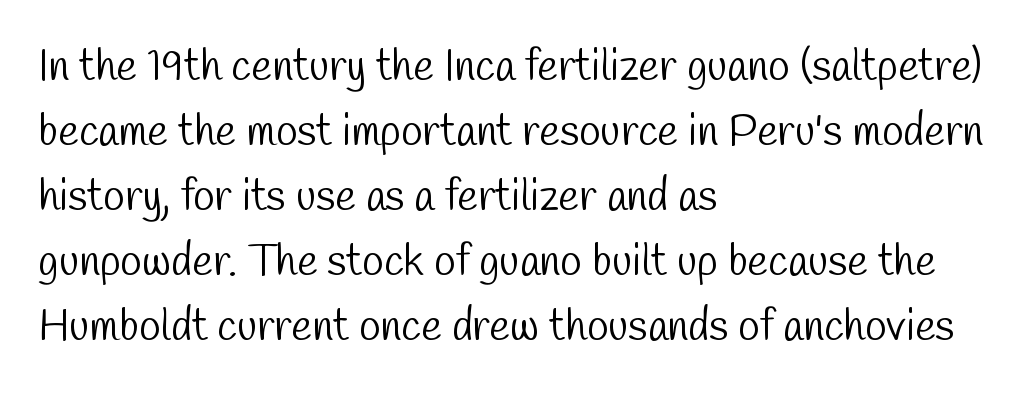
The specimen omits any rule beneath the text block's lines. Is this a sans? Yes — the strokes have no serifs. Summary of vertical rhythm: regular, with standard interline spacing. No heavy texture on the line: the type isn't bold. Horizontal alignment here is leftward, the default for most running prose. Standard letterfit; no display-style spreading of the glyphs.
